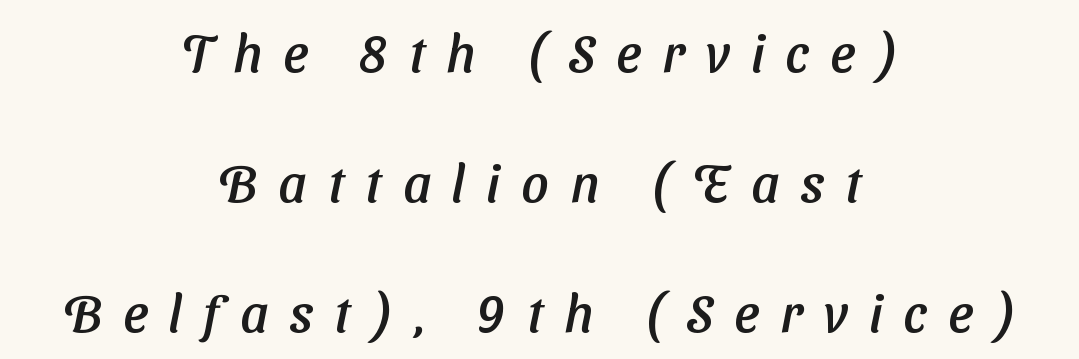
Q: Is the typeface a serif or a sans-serif typeface? A: Sans-serif.
Q: Is the text underlined? A: No.
Q: How is the paragraph aligned? A: Centered.
Q: Is the spacing between letters normal or unusually wide? A: Unusually wide.
Q: Is the spacing between lines tight, normal or loose? A: Loose.
Q: Width (condensed, normal, or wide)? A: Normal.
Q: Stroke contrast? A: Low.
Q: x-height? A: Medium.
Q: Monospaced? A: No.
